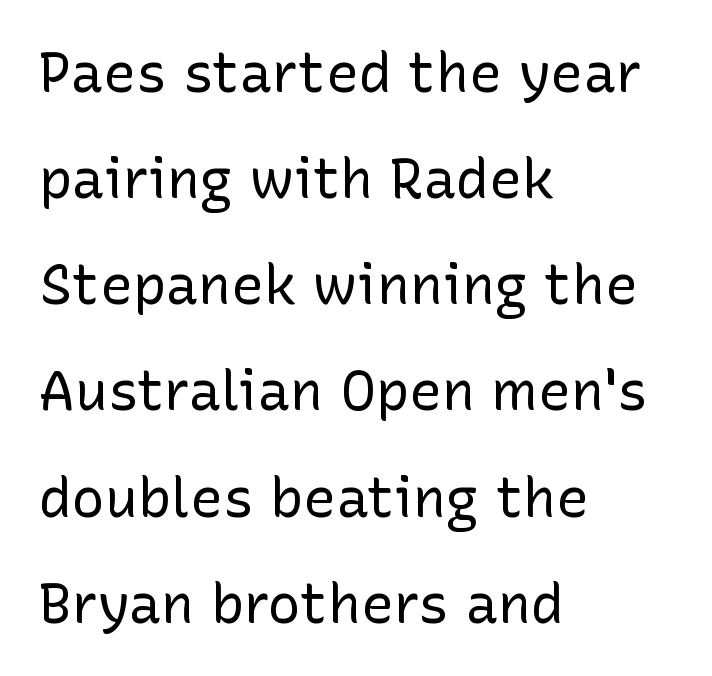
Style check: upright. You could not count columns in this text — the font is proportionally spaced. The strokes carry an ordinary text weight at most. Unlike a traditional serif, this face leaves its strokes unadorned. The line-height multiplier appears high, well above default. Each line starts at the same left margin while the right side varies.
